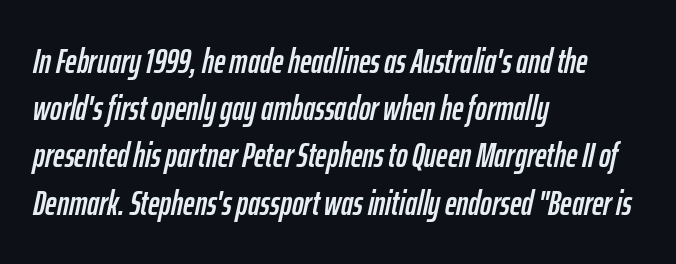
{"italic": "yes", "lean": "right", "slant_degrees": 12, "width": "condensed", "stroke_contrast": "low", "x_height": "medium", "monospaced": "no", "underline": "no", "align": "left", "line_spacing": "normal", "line_spacing_ratio": 1.35, "letter_spacing": "normal", "letter_spacing_em": 0.0, "glyph_px": 35}
